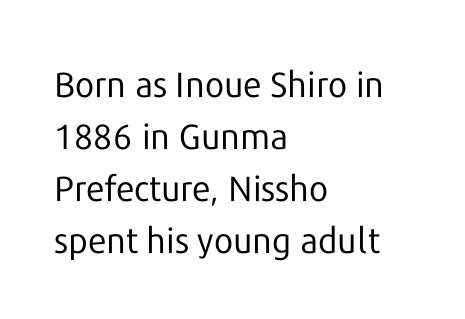
Regular leading. A bare baseline throughout the passage. Is the stroke heavy? The answer is a plain regular-or-lighter. Look at the tracking — it's just the regular setting, nothing added. Classification — sans serif.
